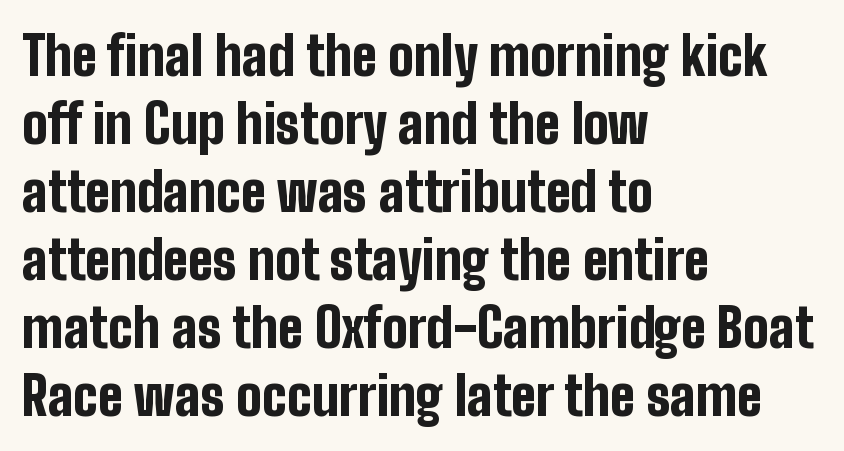
Chunky letters — that's bold for sure. Left-aligned paragraph, ragged on the right. Rendered with straight, roman letterforms. Quick note: underline off. Proportional: the letters do not fall into vertical columns.
